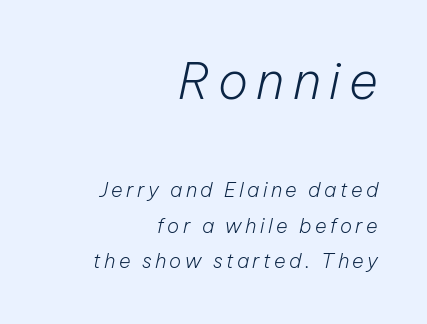
Q: Is the text bold? A: No.
Q: Is the text italic (slanted)? A: Yes, it leans right by about 12 degrees.
Q: Is the text underlined? A: No.
Q: How is the paragraph aligned? A: Right-aligned.
Q: Which block of text is set in a larger size, the first (top) or the second (bottom)? A: The first (top) one.
Q: Width (condensed, normal, or wide)? A: Normal.
Q: Stroke contrast? A: Low.
Q: x-height? A: Medium.
Q: Monospaced? A: No.
